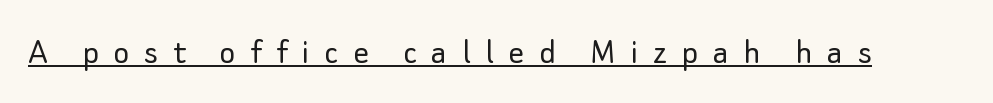
The image shows 38 px light sans-serif type, upright; set unusually wide letter spacing (+0.39 em), underlined; low stroke contrast and a small x-height.
